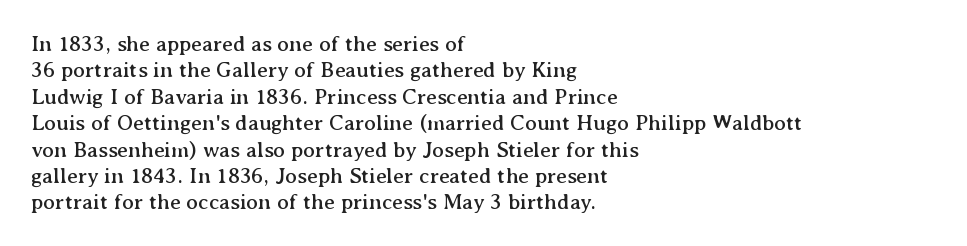
The image shows 22 px text type, upright; set left-aligned, line spacing 1.2x, normal letter spacing, not underlined.
